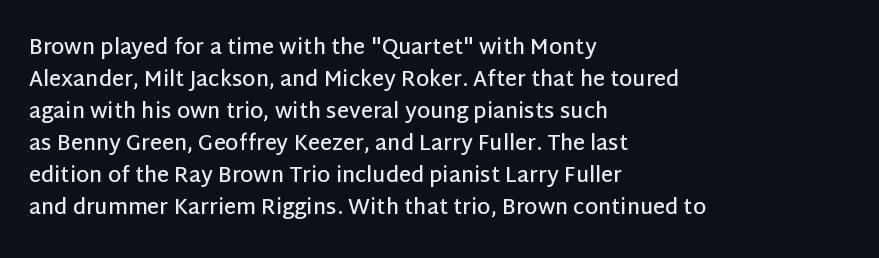
{"italic": "no", "bold": "semi", "underline": "no", "align": "left", "line_spacing": "normal", "line_spacing_ratio": 1.52, "letter_spacing": "normal", "letter_spacing_em": 0.0, "glyph_px": 21}
